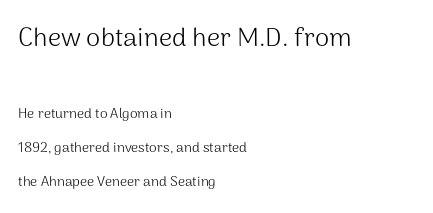
{"italic": "no", "bold": "no", "underline": "no", "align": "left", "line_spacing": "loose", "line_spacing_ratio": 2.43, "letter_spacing": "normal", "letter_spacing_em": 0.0, "larger_block": "first", "size_ratio": 1.86, "glyph_px": 26}
